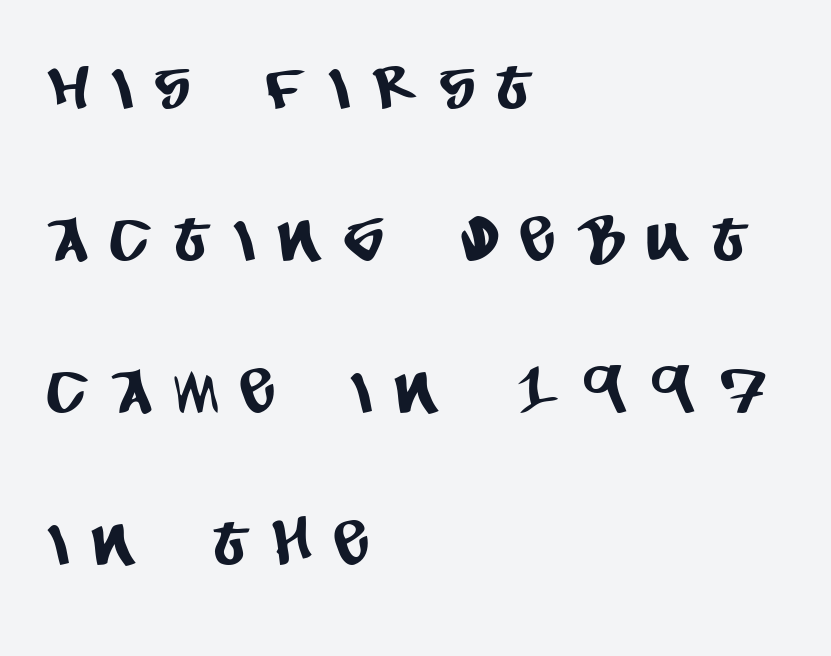
Q: Is the typeface a serif or a sans-serif typeface? A: Sans-serif.
Q: Is the text underlined? A: No.
Q: How is the paragraph aligned? A: Left-aligned.
Q: Is the spacing between letters normal or unusually wide? A: Unusually wide.
Q: Is the spacing between lines tight, normal or loose? A: Loose.
Q: Width (condensed, normal, or wide)? A: Condensed.
Q: Stroke contrast? A: Low.
Q: x-height? A: Large.
Q: Monospaced? A: No.
